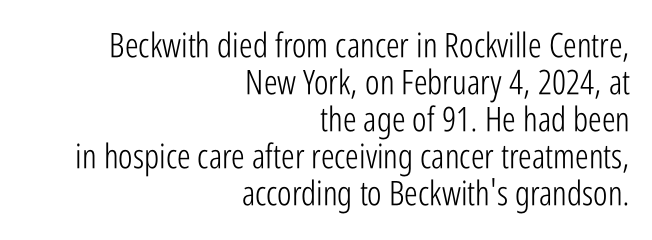
The face looks like a standard text weight, possibly lighter. You could barely slide anything between these rows. Is the block centered? No — it sits flush against the right margin. Short note: letters normally spaced. Italic? Not at all — the glyphs are vertical. No word sits above an underline.
